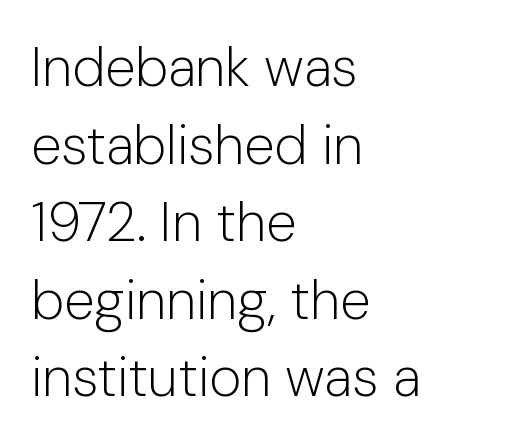
Q: Is the text bold? A: No.
Q: Is the text italic (slanted)? A: No, it is upright.
Q: Is the typeface a serif or a sans-serif typeface? A: Sans-serif.
Q: Is the text underlined? A: No.
Q: How is the paragraph aligned? A: Left-aligned.
Q: Is the spacing between letters normal or unusually wide? A: Normal.
Q: Is the spacing between lines tight, normal or loose? A: Normal.
Q: Width (condensed, normal, or wide)? A: Normal.
Q: Stroke contrast? A: Low.
Q: x-height? A: Medium.
Q: Monospaced? A: No.
